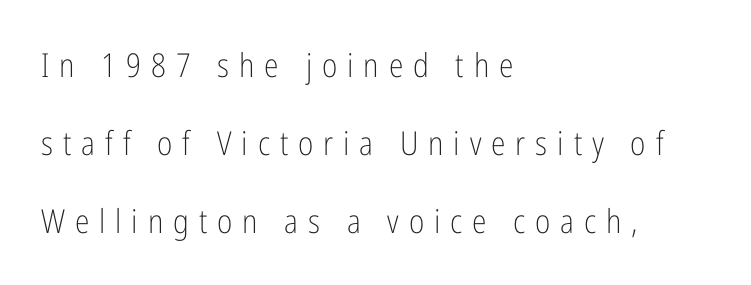
Q: Is the text bold? A: No.
Q: Is the text italic (slanted)? A: No, it is upright.
Q: Is the typeface a serif or a sans-serif typeface? A: Sans-serif.
Q: Is the text underlined? A: No.
Q: How is the paragraph aligned? A: Left-aligned.
Q: Is the spacing between letters normal or unusually wide? A: Unusually wide.
Q: Is the spacing between lines tight, normal or loose? A: Loose.
Q: Width (condensed, normal, or wide)? A: Condensed.
Q: Stroke contrast? A: Low.
Q: x-height? A: Medium.
Q: Monospaced? A: No.
